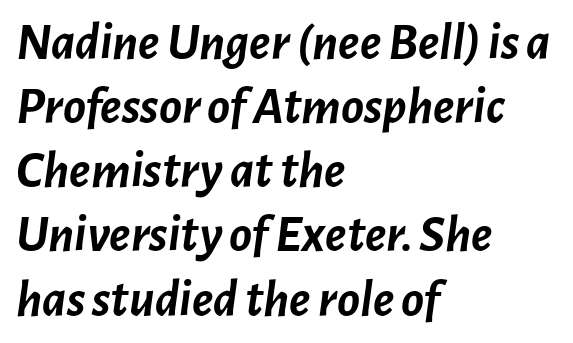
Q: Is the text bold? A: Yes.
Q: Is the text italic (slanted)? A: Yes, it leans right by about 7 degrees.
Q: Is the text underlined? A: No.
Q: How is the paragraph aligned? A: Left-aligned.
Q: Is the spacing between letters normal or unusually wide? A: Normal.
Q: Width (condensed, normal, or wide)? A: Normal.
Q: Stroke contrast? A: Low.
Q: x-height? A: Medium.
Q: Monospaced? A: No.
